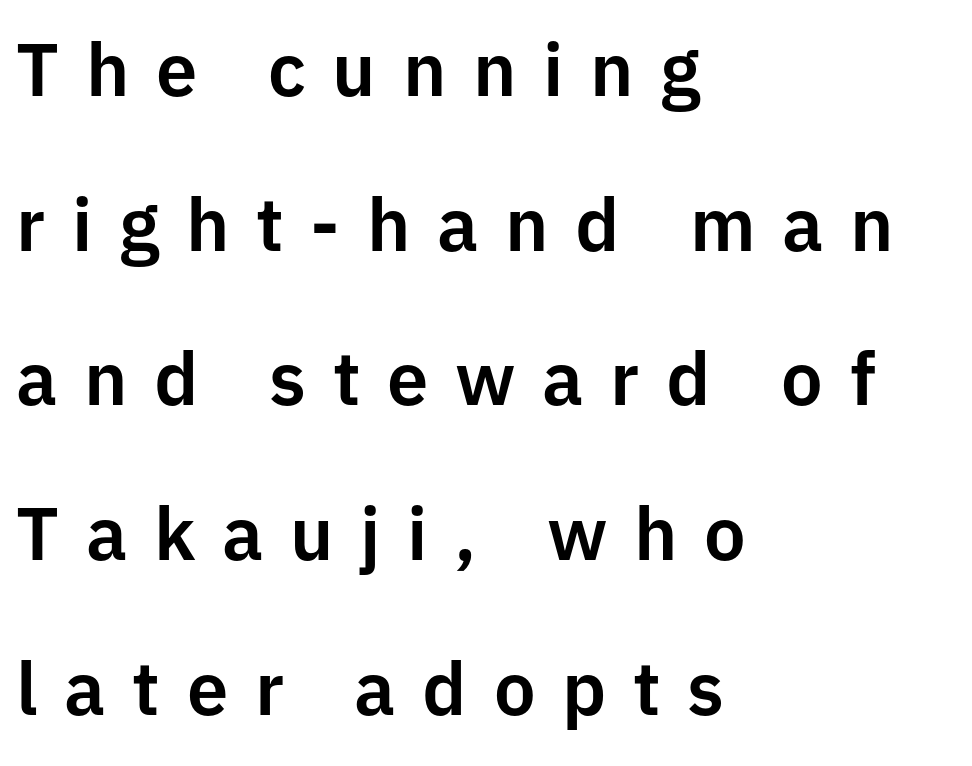
Layout note: lines flush left. Horizontal bands of white between lines are thick stripes. Letter spacing: wide. Glance below the letters and you will spot only blank space. Grotesque or geometric, the face here clearly has no serifs.
